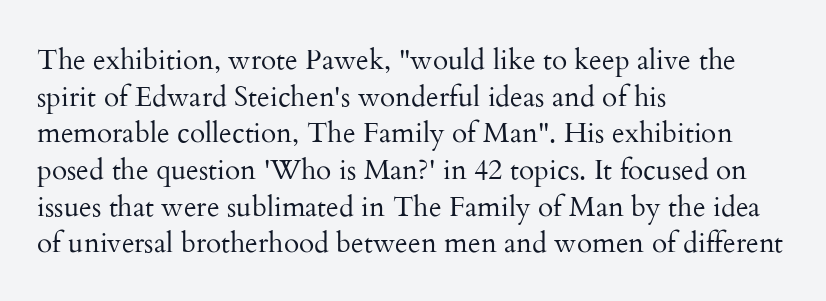
The image shows 28 px regular-weight serif type, upright; set left-aligned, normal line spacing (1.31x), normal letter spacing, not underlined; medium stroke contrast and a small x-height.
